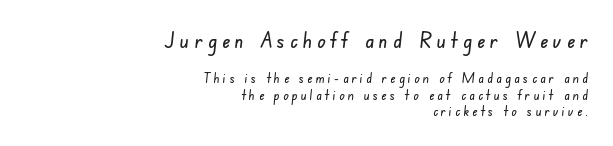
Type size steps down from the first block to the second. Inter-character spacing is expanded well beyond the font's built-in metrics. Decoration check: the copy has no underline. Line endings align vertically; line beginnings do not.
